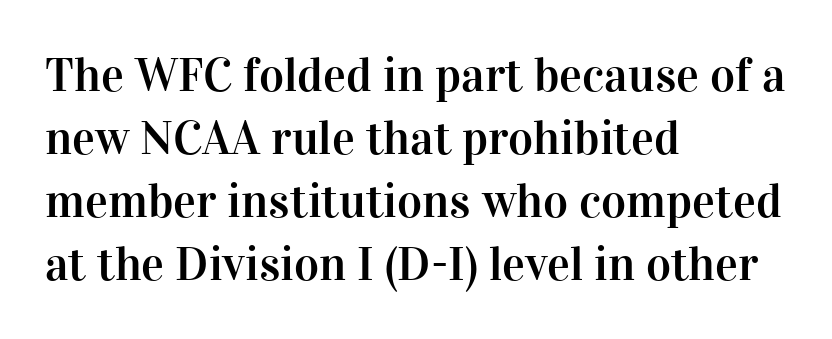
Q: Is the text italic (slanted)? A: No, it is upright.
Q: Is the typeface a serif or a sans-serif typeface? A: Serif.
Q: Is the text underlined? A: No.
Q: How is the paragraph aligned? A: Left-aligned.
Q: Is the spacing between letters normal or unusually wide? A: Normal.
Q: Is the spacing between lines tight, normal or loose? A: Normal.
Q: Width (condensed, normal, or wide)? A: Normal.
Q: Stroke contrast? A: High.
Q: x-height? A: Medium.
Q: Monospaced? A: No.
